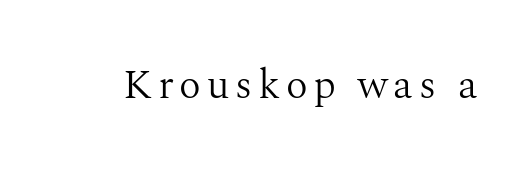
Q: Is the text bold? A: No.
Q: Is the text italic (slanted)? A: No, it is upright.
Q: Is the typeface a serif or a sans-serif typeface? A: Serif.
Q: Is the text underlined? A: No.
Q: Width (condensed, normal, or wide)? A: Normal.
Q: Stroke contrast? A: Medium.
Q: x-height? A: Medium.
Q: Monospaced? A: No.
